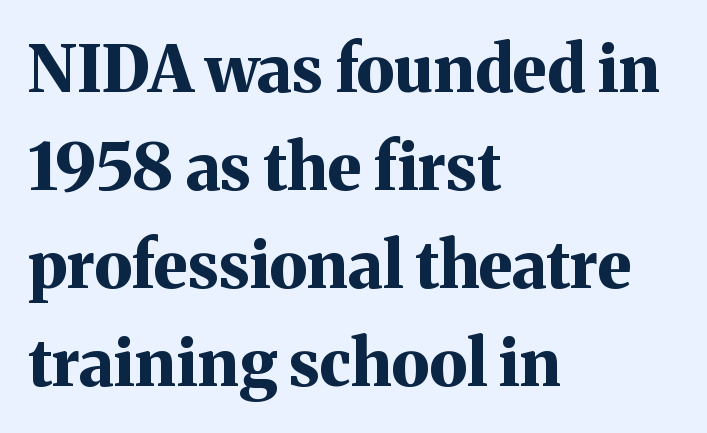
Leftover space on each line is placed entirely after the last word. Heavy, bold letterforms. Notice how the stems are strictly vertical — no italics here. The passage shown is not underscored anywhere. A typesetter would call this zero additional tracking.
